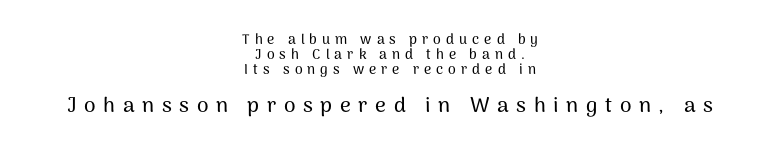
{"italic": "no", "underline": "no", "align": "center", "line_spacing": "tight", "line_spacing_ratio": 1.06, "letter_spacing": "wide", "letter_spacing_em": 0.36, "larger_block": "second", "size_ratio": 1.5, "glyph_px": 21}
